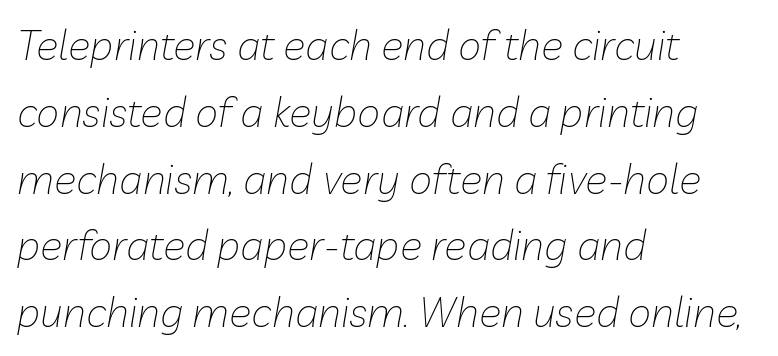
{"italic": "yes", "lean": "right", "slant_degrees": 10, "bold": "no", "weight": "thin", "width": "normal", "stroke_contrast": "low", "x_height": "medium", "monospaced": "no", "underline": "no", "align": "left", "line_spacing": "normal", "line_spacing_ratio": 1.59, "letter_spacing": "normal", "letter_spacing_em": 0.0, "glyph_px": 42}
